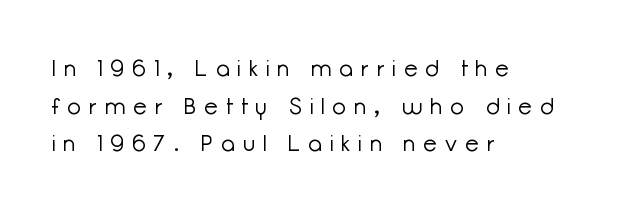
{"italic": "no", "bold": "no", "underline": "no", "align": "left", "line_spacing_ratio": 1.71, "letter_spacing": "wide", "letter_spacing_em": 0.38, "glyph_px": 22}
